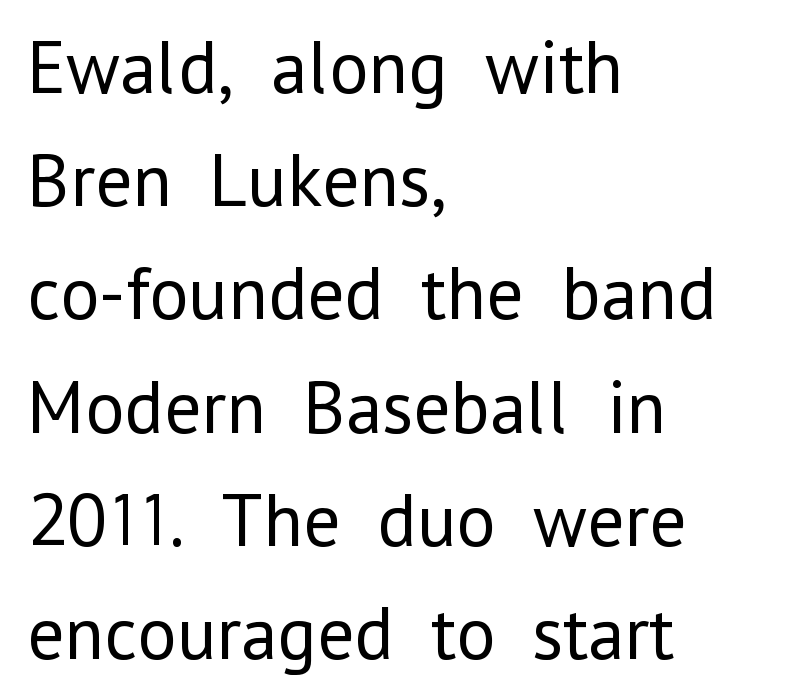
The image shows 75 px regular-weight sans-serif type, upright; set left-aligned, normal line spacing (1.51x), normal letter spacing, not underlined; low stroke contrast and a medium x-height.
